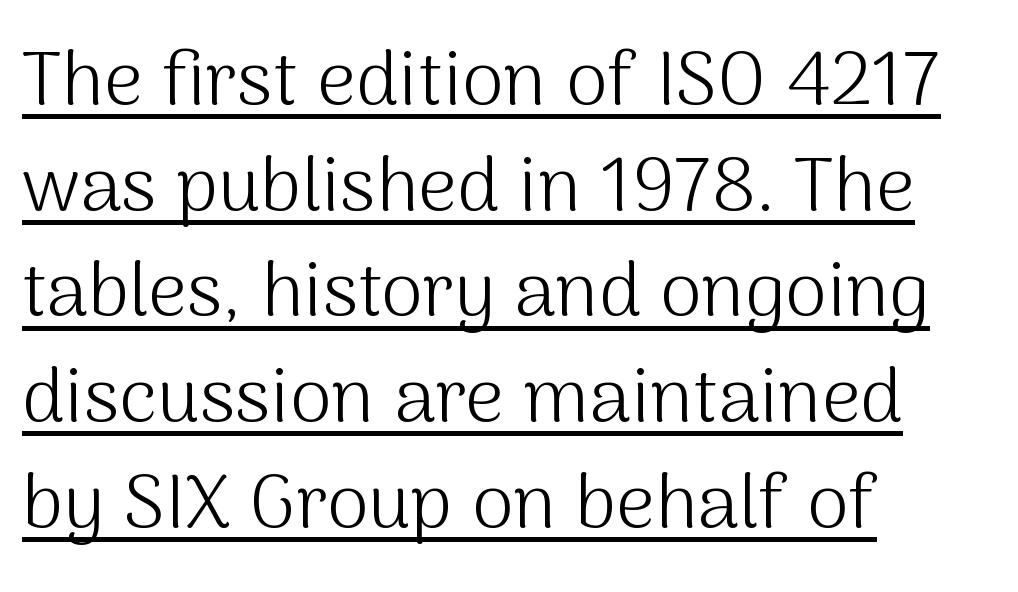
The image shows 76 px light sans-serif type, upright; set left-aligned, normal line spacing (1.39x), normal letter spacing, underlined; medium stroke contrast and a medium x-height.
